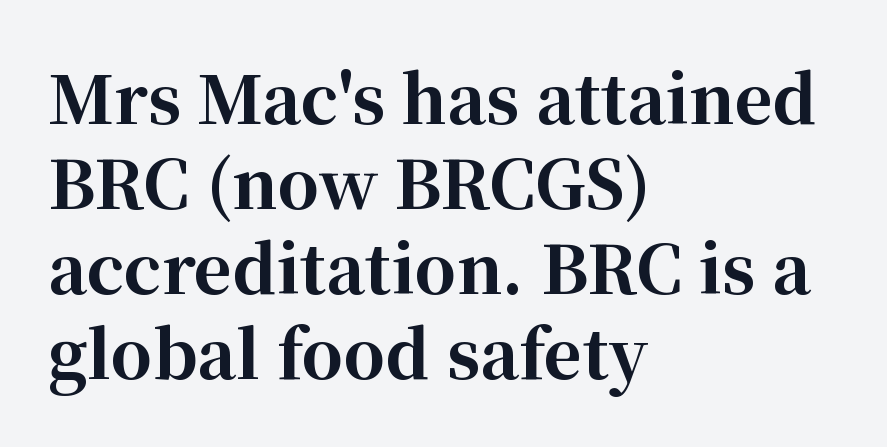
The image shows 66 px bold serif type, upright; set left-aligned, normal line spacing (1.29x), normal letter spacing, not underlined; high stroke contrast and a medium x-height.
